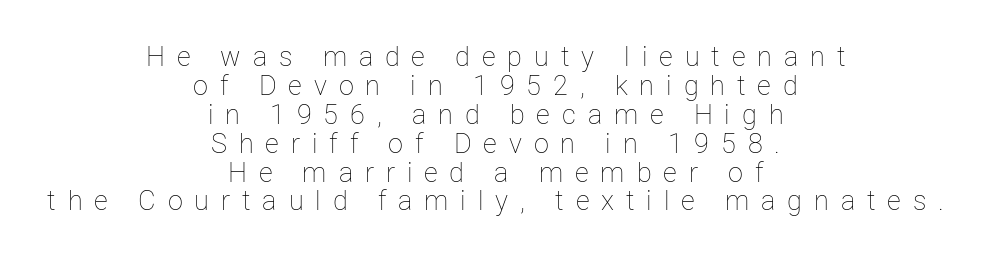
The image shows 27 px text type, upright; set centered, tight line spacing (1.07x), unusually wide letter spacing (+0.44 em), not underlined.
